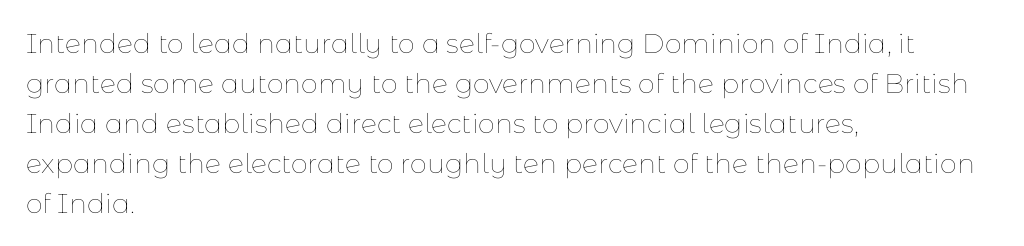
{"italic": "no", "bold": "no", "underline": "no", "align": "left", "line_spacing": "normal", "line_spacing_ratio": 1.48, "letter_spacing": "normal", "letter_spacing_em": 0.0, "glyph_px": 27}
